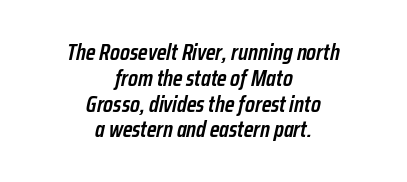
The image shows 23 px text type, italic (leaning right); set centered, tight line spacing (1.12x), normal letter spacing, not underlined.
